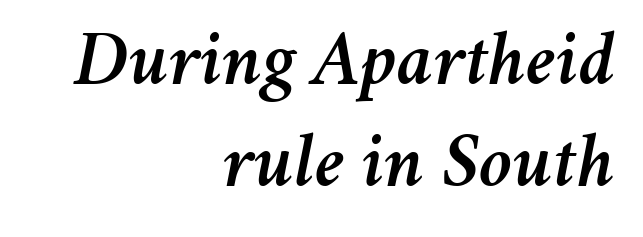
The image shows 77 px text type, italic (leaning right); set right-aligned, normal line spacing (1.33x), normal letter spacing, not underlined; medium stroke contrast and a medium x-height.
